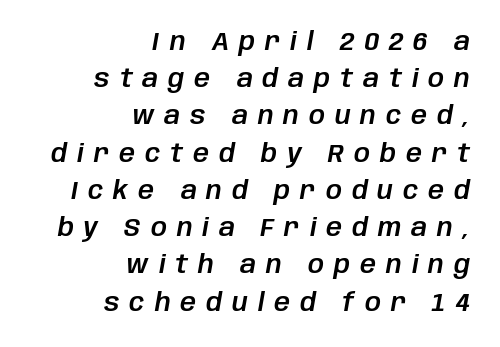
Q: Is the text italic (slanted)? A: Yes, it leans right by about 10 degrees.
Q: Is the text underlined? A: No.
Q: How is the paragraph aligned? A: Right-aligned.
Q: Is the spacing between letters normal or unusually wide? A: Unusually wide.
Q: Is the spacing between lines tight, normal or loose? A: Normal.
